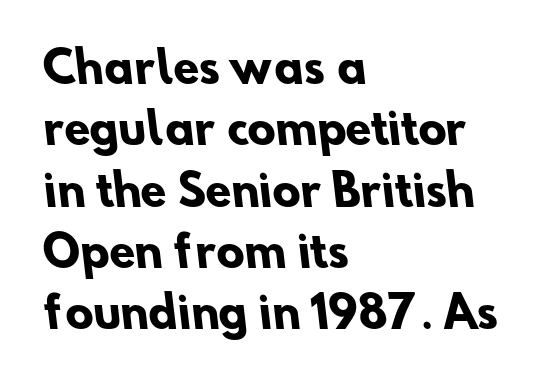
The image shows 42 px heavy sans-serif type; set left-aligned, normal line spacing (1.46x), normal letter spacing, not underlined; low stroke contrast and a small x-height.
